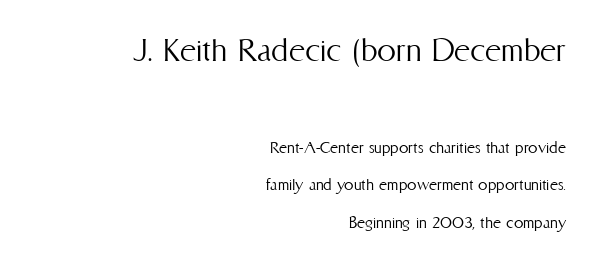
Note the varied advance widths — an 'i' is clearly narrower than an 'm'. Line endings align vertically; line beginnings do not. Notice how the stems are strictly vertical — no italics here. Compare the two chunks: the upper has the greater cap height. Caption: face not bold, strokes unweighted.
